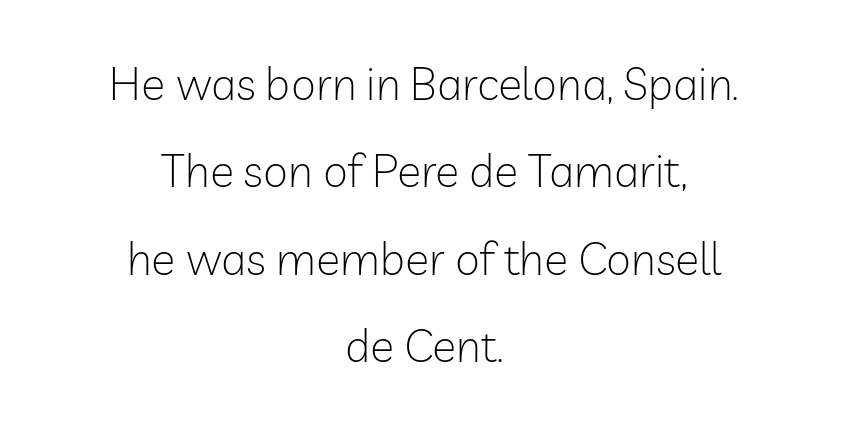
The strokes are not fattened; the text isn't bold. The passage shown has conventional tracking throughout. Is this a fixed-width face? No — the glyphs have proportional, varying widths. Airy leading.
